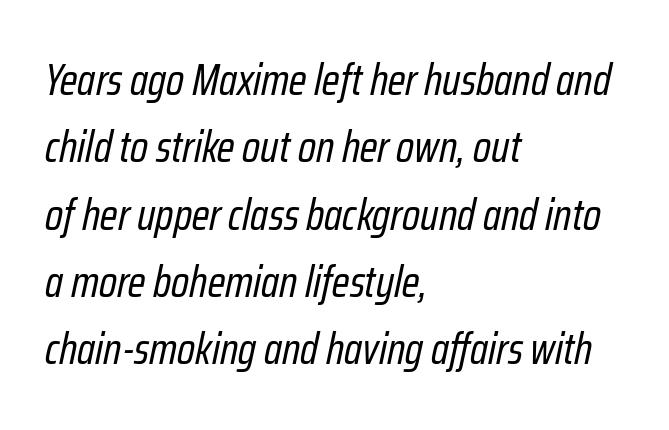
The image shows 44 px regular-weight, condensed type, italic (leaning right); set left-aligned, normal line spacing (1.53x), normal letter spacing, not underlined; low stroke contrast and a medium x-height.
